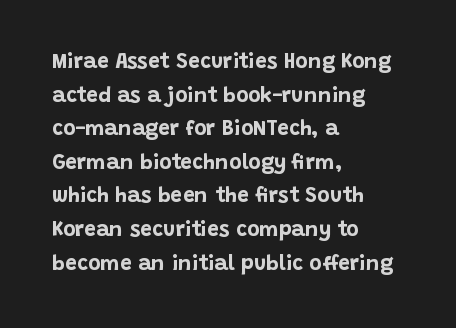
This sample uses plain, unmodified letter spacing. The lines are quadded left. If you measured baseline to baseline, you'd find a middling distance. A dark, heavy texture on the line: the type is bold. Unmarked baselines from the first word to the last.
